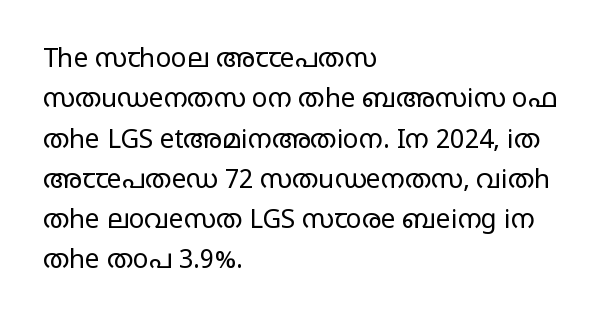
{"italic": "no", "bold": "no", "underline": "no", "align": "left", "line_spacing": "normal", "line_spacing_ratio": 1.55, "letter_spacing": "normal", "letter_spacing_em": 0.0, "glyph_px": 26}
